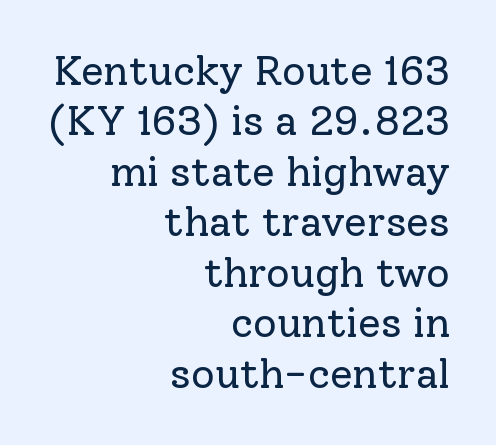
Check the space under the baseline: it is left empty. Does the lettering tilt? It doesn't — this is upright. Is the block centered? No — it sits flush against the right margin. Between one letter and the next there's only the usual sliver of space.
